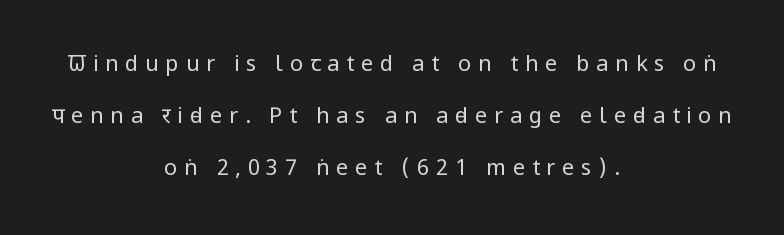
Q: Is the text bold? A: No.
Q: Is the text italic (slanted)? A: No, it is upright.
Q: Is the text underlined? A: No.
Q: How is the paragraph aligned? A: Centered.
Q: Is the spacing between letters normal or unusually wide? A: Unusually wide.
Q: Is the spacing between lines tight, normal or loose? A: Loose.
